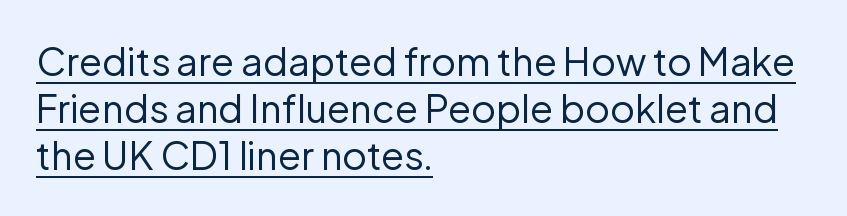
Q: Is the text bold? A: No.
Q: Is the text italic (slanted)? A: No, it is upright.
Q: Is the typeface a serif or a sans-serif typeface? A: Sans-serif.
Q: Is the text underlined? A: Yes.
Q: How is the paragraph aligned? A: Left-aligned.
Q: Is the spacing between letters normal or unusually wide? A: Normal.
Q: Width (condensed, normal, or wide)? A: Normal.
Q: Stroke contrast? A: Low.
Q: x-height? A: Medium.
Q: Monospaced? A: No.
